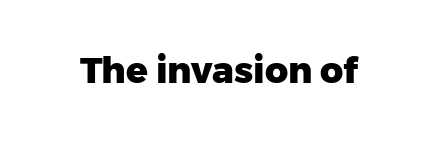
Q: Is the text bold? A: Yes.
Q: Is the text italic (slanted)? A: No, it is upright.
Q: Is the typeface a serif or a sans-serif typeface? A: Sans-serif.
Q: Is the text underlined? A: No.
Q: Is the spacing between letters normal or unusually wide? A: Normal.
Q: Width (condensed, normal, or wide)? A: Normal.
Q: Stroke contrast? A: Low.
Q: x-height? A: Medium.
Q: Monospaced? A: No.
